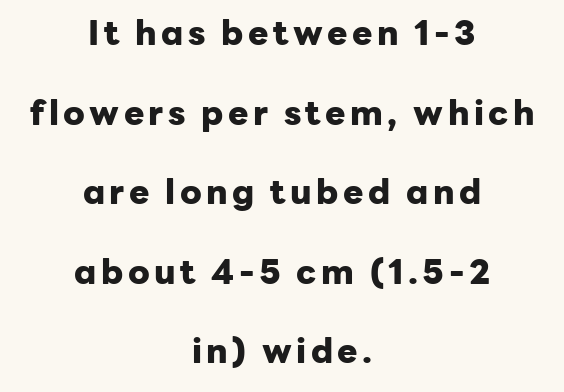
A typesetter would call this leading open, well beyond the default. Where is the straight margin? There isn't one; the lines are centered. Designer's note — italics off, roman on. Spacing verdict: proportional, widths tailored to each character.
